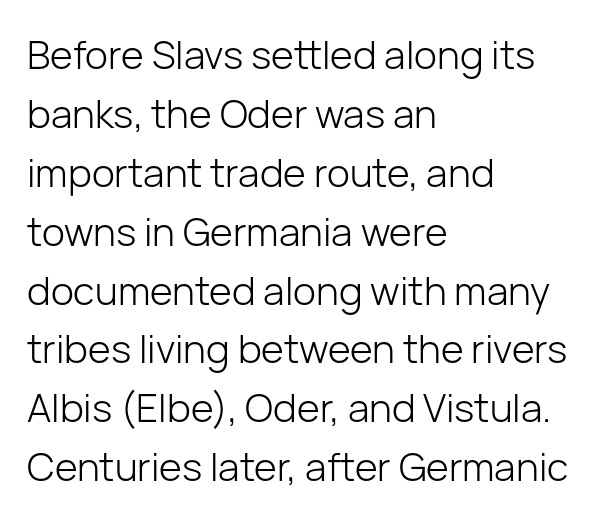
Does the copy run flush right? No — it runs flush left. Each row of text sits above clean, open space. Stems here are at most as thick as an everyday book face. Words appear dense and cohesive because spacing is normal.
